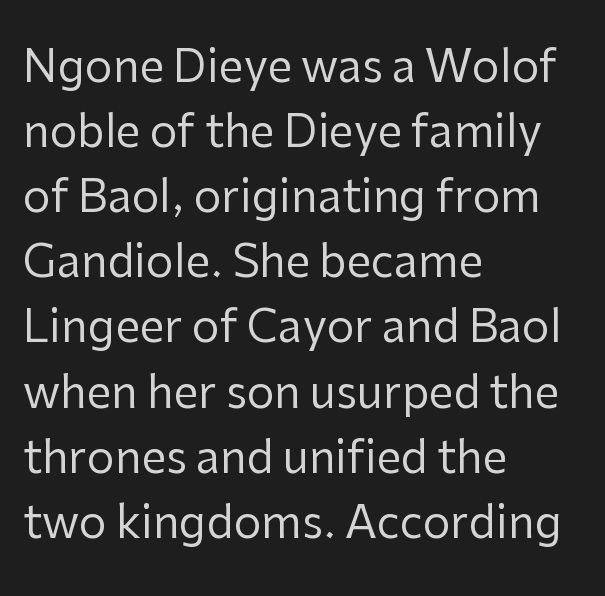
The image shows 44 px regular-weight sans-serif type, upright; set left-aligned, normal line spacing (1.48x), normal letter spacing, not underlined; low stroke contrast and a medium x-height.
